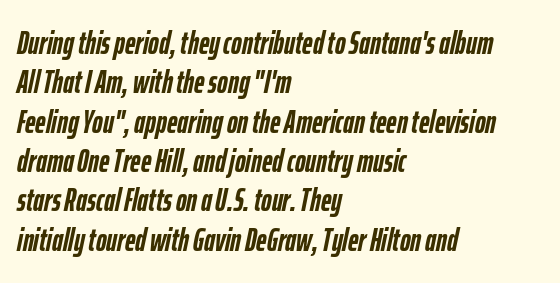
Q: Is the text bold? A: Yes.
Q: Is the text italic (slanted)? A: Yes, it leans right by about 12 degrees.
Q: Is the text underlined? A: No.
Q: How is the paragraph aligned? A: Left-aligned.
Q: Is the spacing between letters normal or unusually wide? A: Normal.
Q: Width (condensed, normal, or wide)? A: Condensed.
Q: Stroke contrast? A: Low.
Q: x-height? A: Medium.
Q: Monospaced? A: No.
